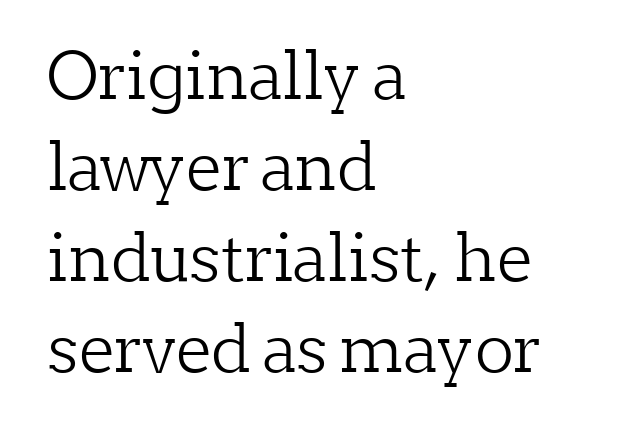
{"serif": "yes", "italic": "no", "bold": "no", "weight": "light", "width": "normal", "stroke_contrast": "low", "x_height": "medium", "monospaced": "no", "underline": "no", "align": "left", "line_spacing": "normal", "line_spacing_ratio": 1.4, "letter_spacing": "normal", "letter_spacing_em": 0.0, "glyph_px": 65}
